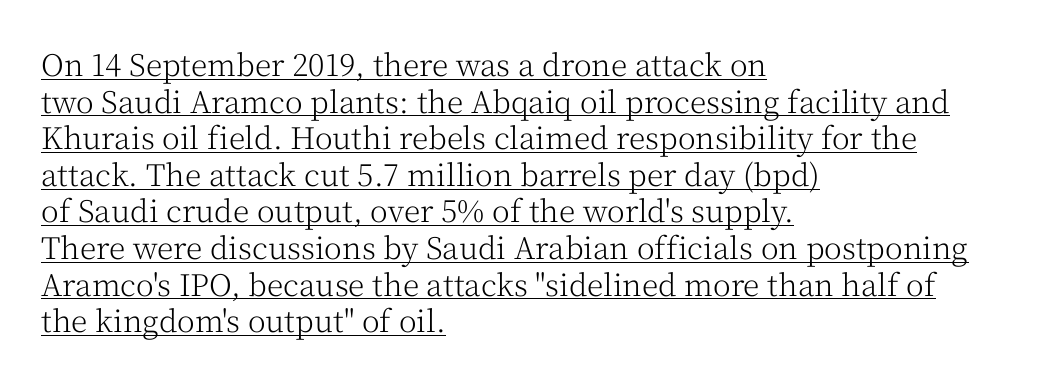
The image shows 30 px light serif type, upright; set left-aligned, line spacing 1.22x, normal letter spacing, underlined; medium stroke contrast and a medium x-height.
